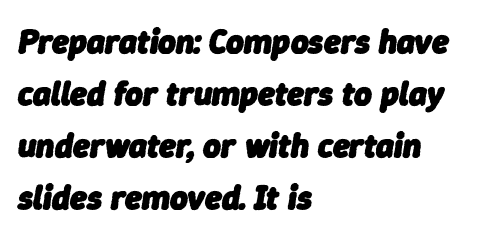
Yep, that's italic — everything's leaning. The letters sit at their default tracking, neither squeezed nor spread. The rendering uses a bold face; every stroke is thick and dark. Any mark beneath the type? The region is blank.
